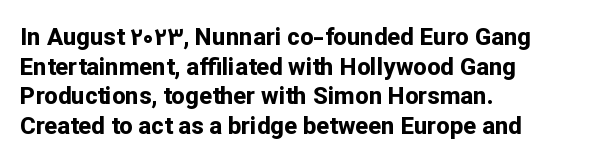
{"italic": "no", "bold": "yes", "underline": "no", "align": "left", "line_spacing_ratio": 1.23, "letter_spacing": "normal", "letter_spacing_em": 0.0, "glyph_px": 24}
